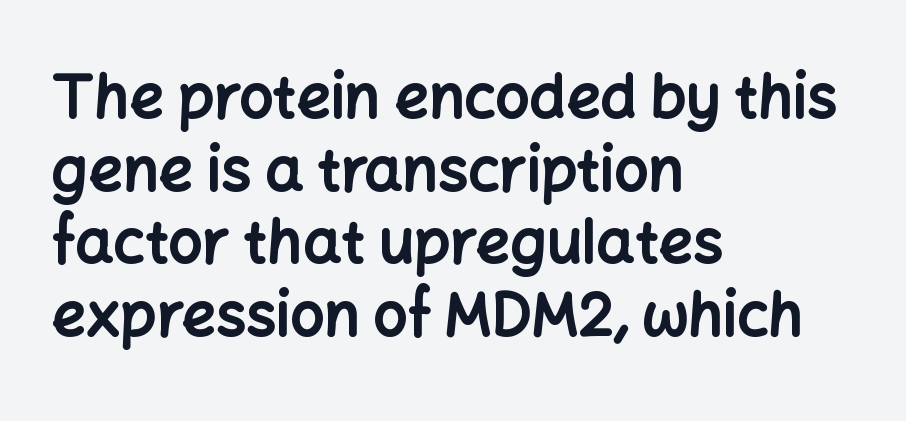
{"serif": "no", "italic": "no", "bold": "yes", "weight": "bold", "width": "normal", "stroke_contrast": "low", "x_height": "medium", "monospaced": "no", "underline": "no", "align": "left", "line_spacing_ratio": 1.21, "letter_spacing": "normal", "letter_spacing_em": 0.0, "glyph_px": 60}
